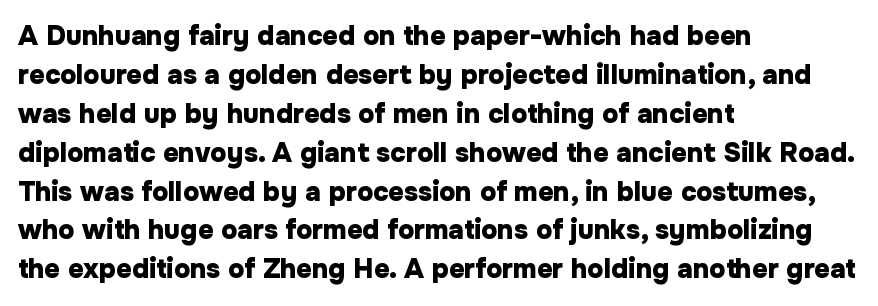
Line starts are locked; line ends wander. On the weight axis this lands at bold, roughly 700. Italic: no, the glyphs are upright roman. Glance below the letters and you will spot only blank space.
